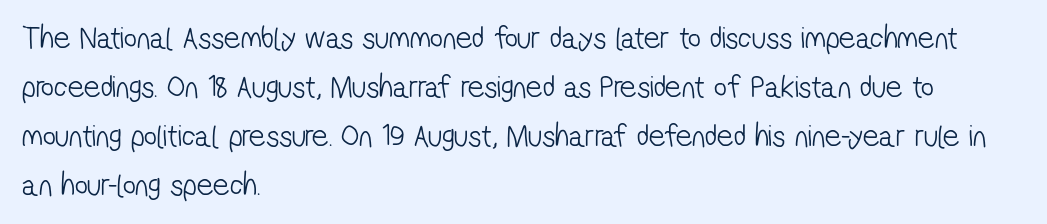
Q: Is the text bold? A: No.
Q: Is the typeface a serif or a sans-serif typeface? A: Sans-serif.
Q: Is the text underlined? A: No.
Q: How is the paragraph aligned? A: Left-aligned.
Q: Is the spacing between letters normal or unusually wide? A: Normal.
Q: Is the spacing between lines tight, normal or loose? A: Normal.
Q: Width (condensed, normal, or wide)? A: Condensed.
Q: Stroke contrast? A: Low.
Q: x-height? A: Medium.
Q: Monospaced? A: No.
